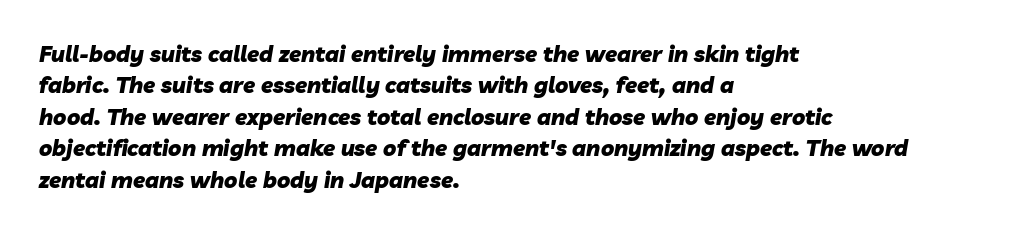
Heavy-handed strokes throughout: this text is bold. An italicized treatment has been applied to the whole sample. The vertical gap from one line to the next is medium. Caption: standard tracking, unaltered. This rendering uses left alignment, leaving the right contour irregular. The gap between lines stays unmarked.
